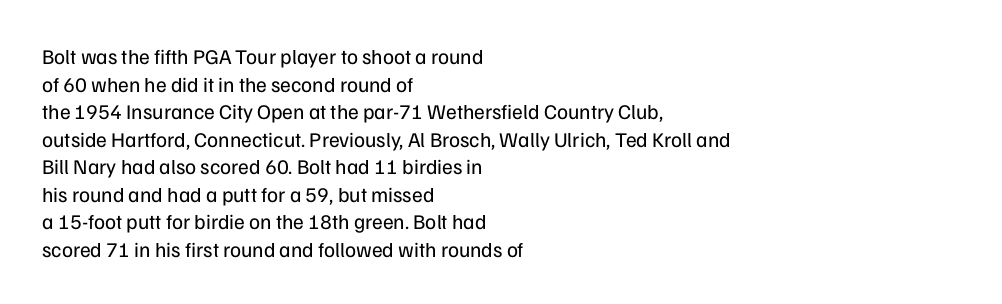
Q: Is the text bold? A: No.
Q: Is the text italic (slanted)? A: No, it is upright.
Q: Is the text underlined? A: No.
Q: How is the paragraph aligned? A: Left-aligned.
Q: Is the spacing between letters normal or unusually wide? A: Normal.
Q: Is the spacing between lines tight, normal or loose? A: Normal.
